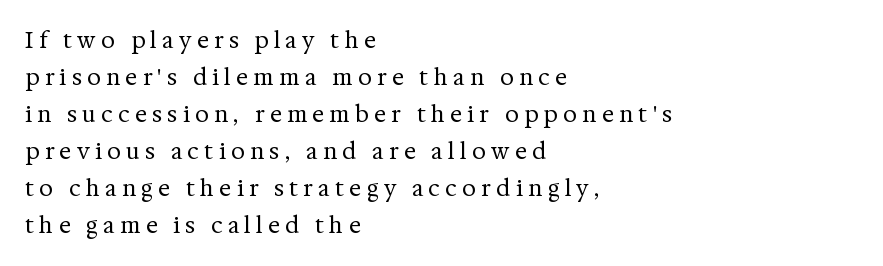
{"italic": "no", "bold": "no", "underline": "no", "align": "left", "line_spacing": "normal", "line_spacing_ratio": 1.68, "letter_spacing": "wide", "letter_spacing_em": 0.24, "glyph_px": 22}
